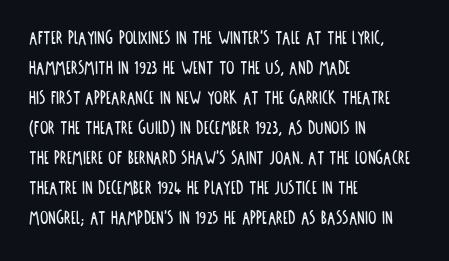
Q: Is the text italic (slanted)? A: No, it is upright.
Q: Is the text underlined? A: No.
Q: How is the paragraph aligned? A: Left-aligned.
Q: Is the spacing between letters normal or unusually wide? A: Normal.
Q: Is the spacing between lines tight, normal or loose? A: Normal.
